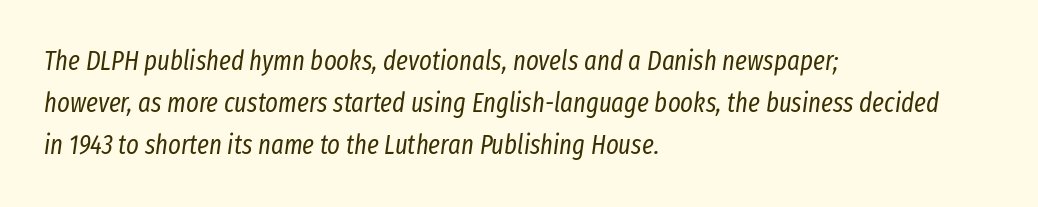
Decoration check: the copy has no underline. In terms of posture, this sample is oblique. The vertical gap from one line to the next is medium. Weight class: somewhere from thin through regular. What stands out about the letter spacing? Nothing — it is the standard amount. The text block is weighted toward the left margin, trailing off unevenly rightward.
